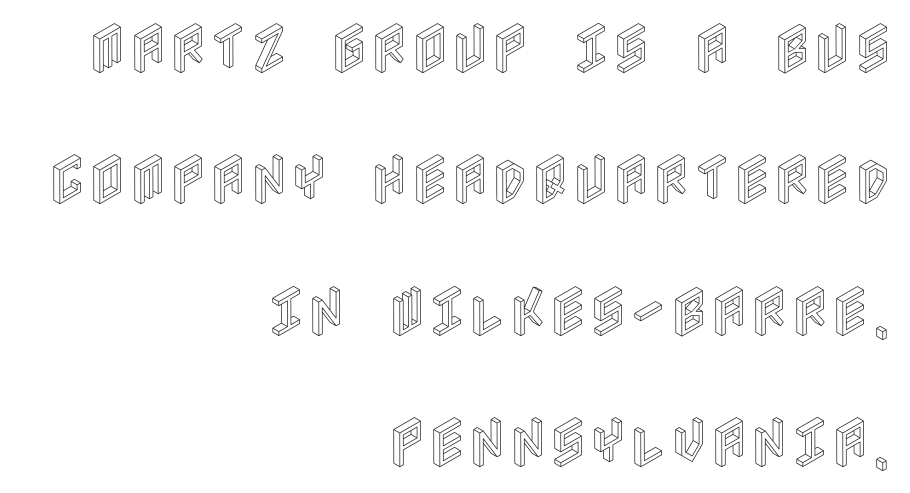
Q: Is the text italic (slanted)? A: No, it is upright.
Q: Is the text underlined? A: No.
Q: How is the paragraph aligned? A: Right-aligned.
Q: Is the spacing between letters normal or unusually wide? A: Normal.
Q: Is the spacing between lines tight, normal or loose? A: Loose.
Q: Width (condensed, normal, or wide)? A: Condensed.
Q: x-height? A: Large.
